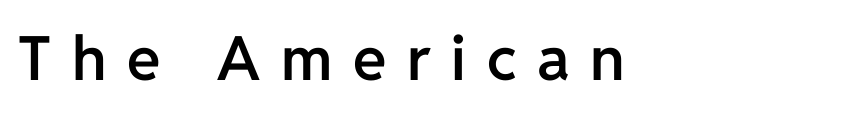
{"serif": "no", "italic": "no", "bold": "semi", "weight": "semibold", "width": "normal", "stroke_contrast": "low", "x_height": "medium", "monospaced": "no", "underline": "no", "letter_spacing": "wide", "letter_spacing_em": 0.34, "glyph_px": 61}
